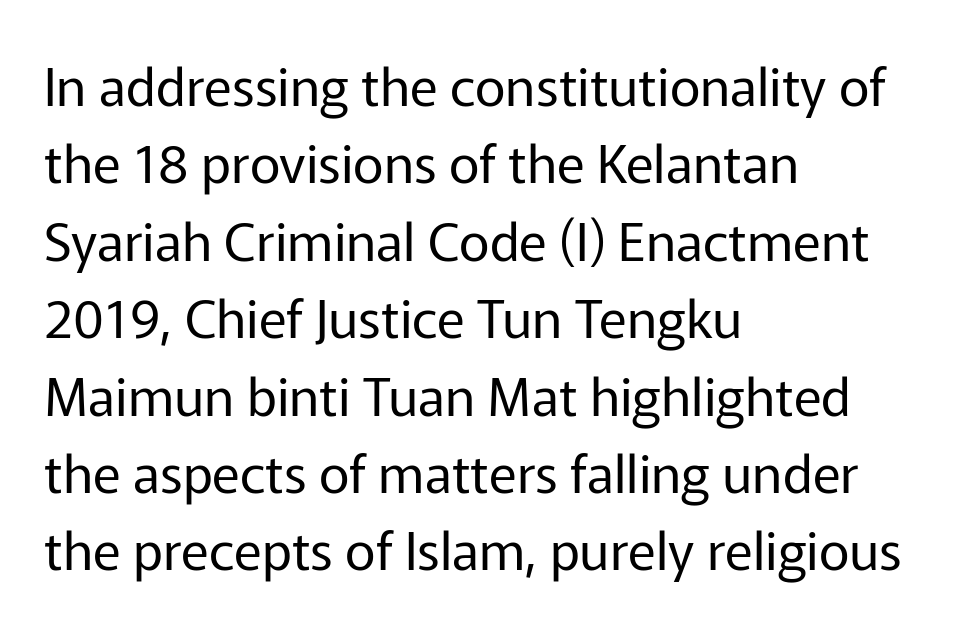
The image shows 53 px regular-weight sans-serif type, upright; set left-aligned, normal line spacing (1.46x), normal letter spacing, not underlined; low stroke contrast and a medium x-height.
